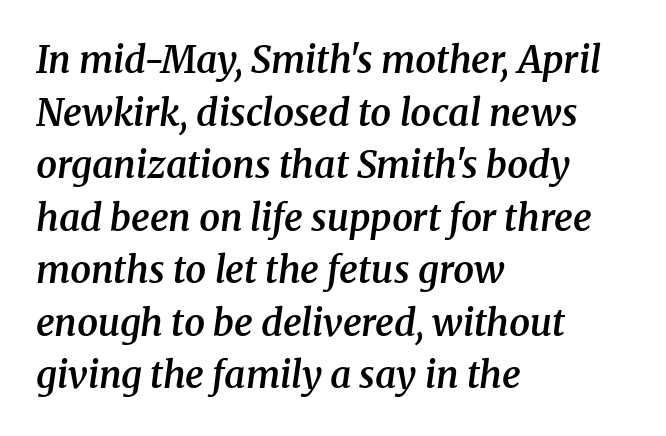
The image shows 37 px semibold serif type, italic (leaning right); set left-aligned, normal line spacing (1.42x), normal letter spacing, not underlined; medium stroke contrast and a medium x-height.
